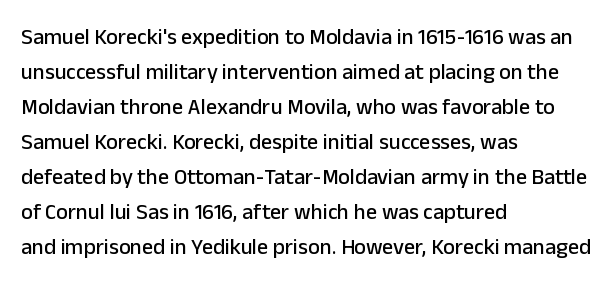
Q: Is the text italic (slanted)? A: No, it is upright.
Q: Is the text underlined? A: No.
Q: How is the paragraph aligned? A: Left-aligned.
Q: Is the spacing between letters normal or unusually wide? A: Normal.
Q: Is the spacing between lines tight, normal or loose? A: Normal.
